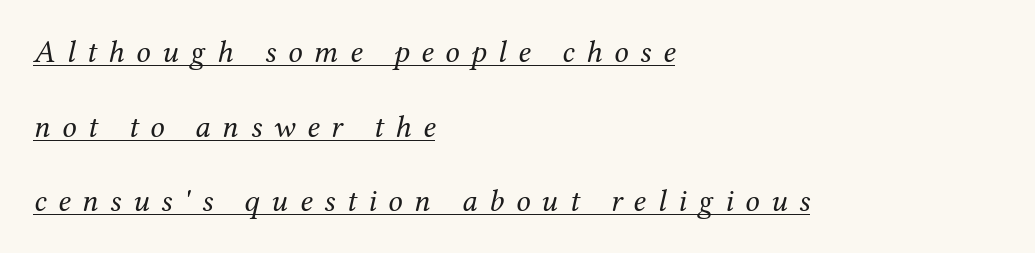
{"serif": "yes", "italic": "yes", "lean": "right", "slant_degrees": 12, "bold": "no", "weight": "regular", "width": "normal", "stroke_contrast": "medium", "x_height": "medium", "monospaced": "no", "underline": "yes", "align": "left", "line_spacing": "loose", "line_spacing_ratio": 2.33, "letter_spacing": "wide", "letter_spacing_em": 0.36, "glyph_px": 32}
